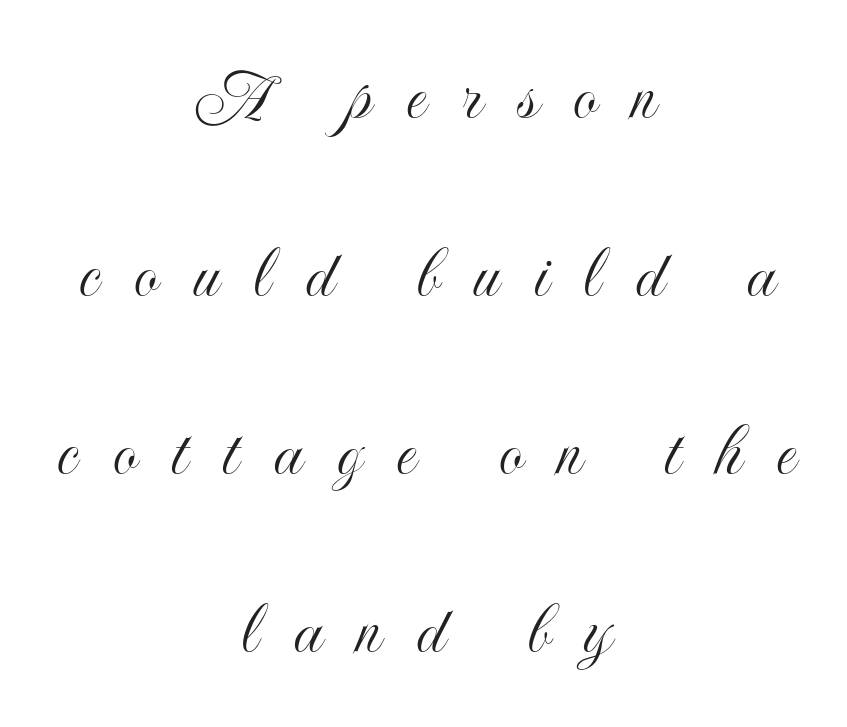
Each letter keeps its own natural width here, so spacing adapts to shape. The words here are not underlined. Substantial extra tracking has been applied to these lines.
